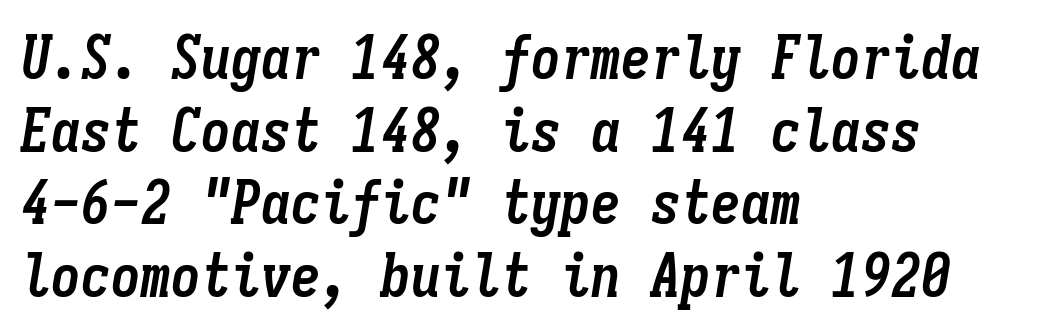
The image shows 60 px semibold, condensed type, italic (leaning right), monospaced; set left-aligned, line spacing 1.21x, normal letter spacing, not underlined; low stroke contrast and a medium x-height.
